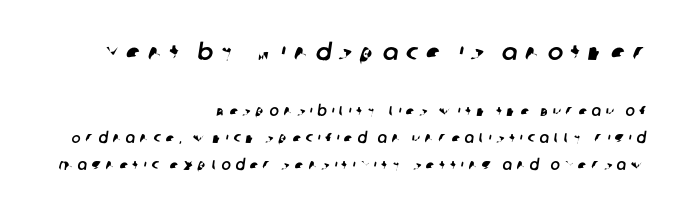
{"underline": "no", "align": "right", "line_spacing": "loose", "line_spacing_ratio": 1.94, "letter_spacing": "wide", "letter_spacing_em": 0.34, "larger_block": "first", "size_ratio": 1.64, "glyph_px": 23}
